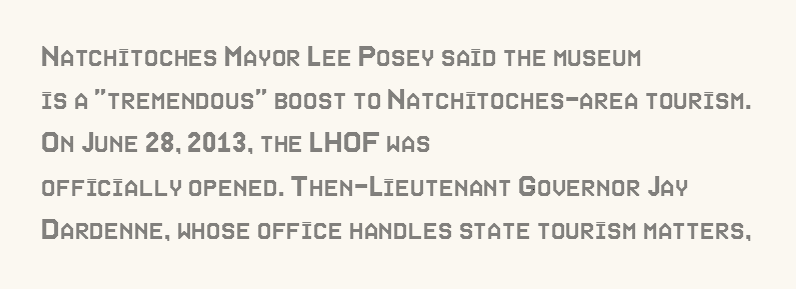
Q: Is the text italic (slanted)? A: No, it is upright.
Q: Is the text underlined? A: No.
Q: How is the paragraph aligned? A: Left-aligned.
Q: Is the spacing between letters normal or unusually wide? A: Normal.
Q: Is the spacing between lines tight, normal or loose? A: Normal.
Q: Width (condensed, normal, or wide)? A: Condensed.
Q: x-height? A: Large.
Q: Monospaced? A: No.
